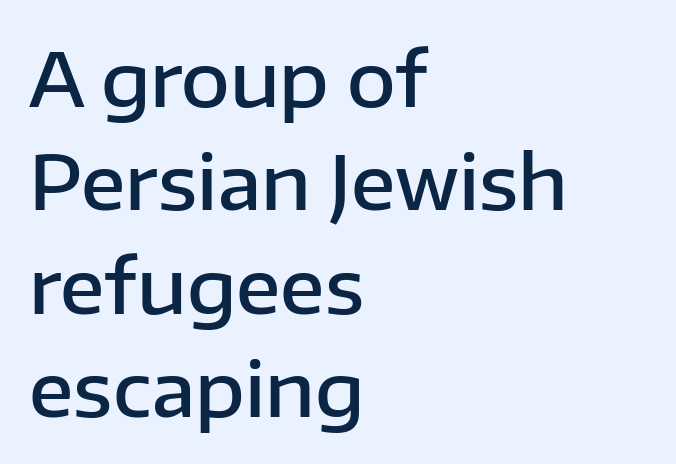
Q: Is the text bold? A: Semi-bold.
Q: Is the text italic (slanted)? A: No, it is upright.
Q: Is the typeface a serif or a sans-serif typeface? A: Sans-serif.
Q: Is the text underlined? A: No.
Q: How is the paragraph aligned? A: Left-aligned.
Q: Is the spacing between letters normal or unusually wide? A: Normal.
Q: Is the spacing between lines tight, normal or loose? A: Normal.
Q: Width (condensed, normal, or wide)? A: Normal.
Q: Stroke contrast? A: Low.
Q: x-height? A: Medium.
Q: Monospaced? A: No.
